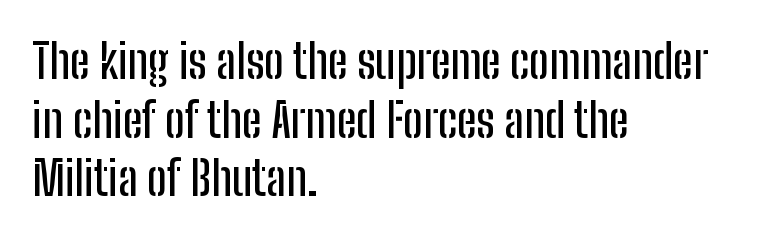
Whoever set this chose a conventional vertical rhythm. Nobody touched the tracking dial on this one. Grotesque or geometric, the face here clearly has no serifs. Every row of glyphs begins at an identical x-position on the left. Think of a printed novel: that variable character pitch is what you see here.
